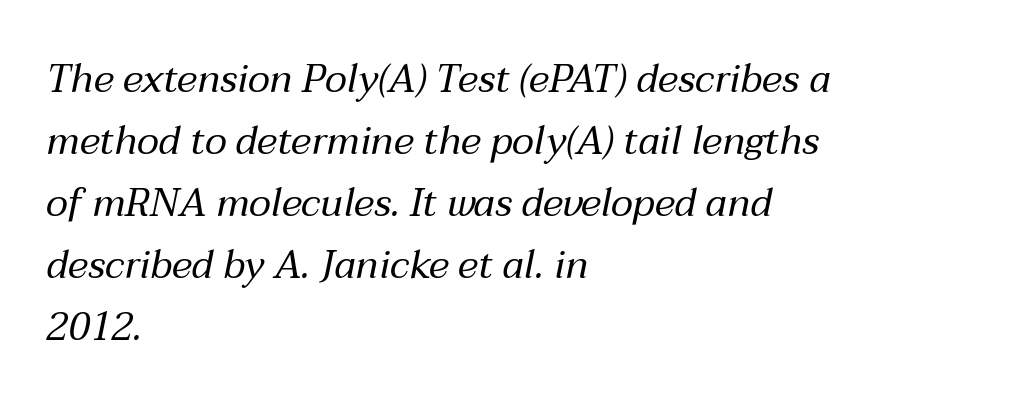
The image shows 39 px regular-weight type, italic (leaning right); set left-aligned, normal line spacing (1.59x), normal letter spacing, not underlined; medium stroke contrast and a medium x-height.
